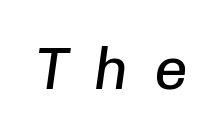
Think of a typewriter: that constant character pitch is what you see here. Summary of weight: not heavy and not bold. Words float on clear page, feet unadorned. Glyph-to-glyph distance is far greater than everyday printed text. Italic: yes, the glyphs are oblique.
